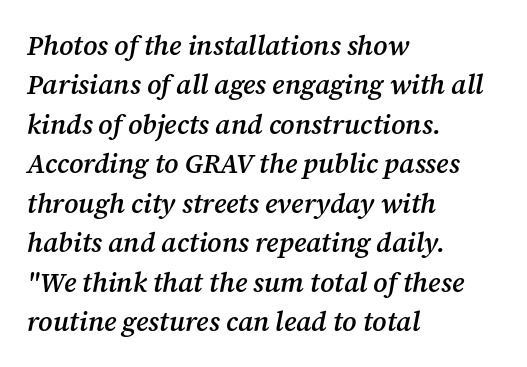
Q: Is the text bold? A: Semi-bold.
Q: Is the text italic (slanted)? A: Yes, it leans right by about 12 degrees.
Q: Is the text underlined? A: No.
Q: How is the paragraph aligned? A: Left-aligned.
Q: Is the spacing between letters normal or unusually wide? A: Normal.
Q: Is the spacing between lines tight, normal or loose? A: Normal.
